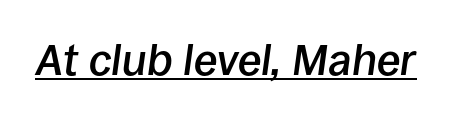
The image shows 43 px semibold type, italic (leaning right); set normal letter spacing, underlined; low stroke contrast and a large x-height.
